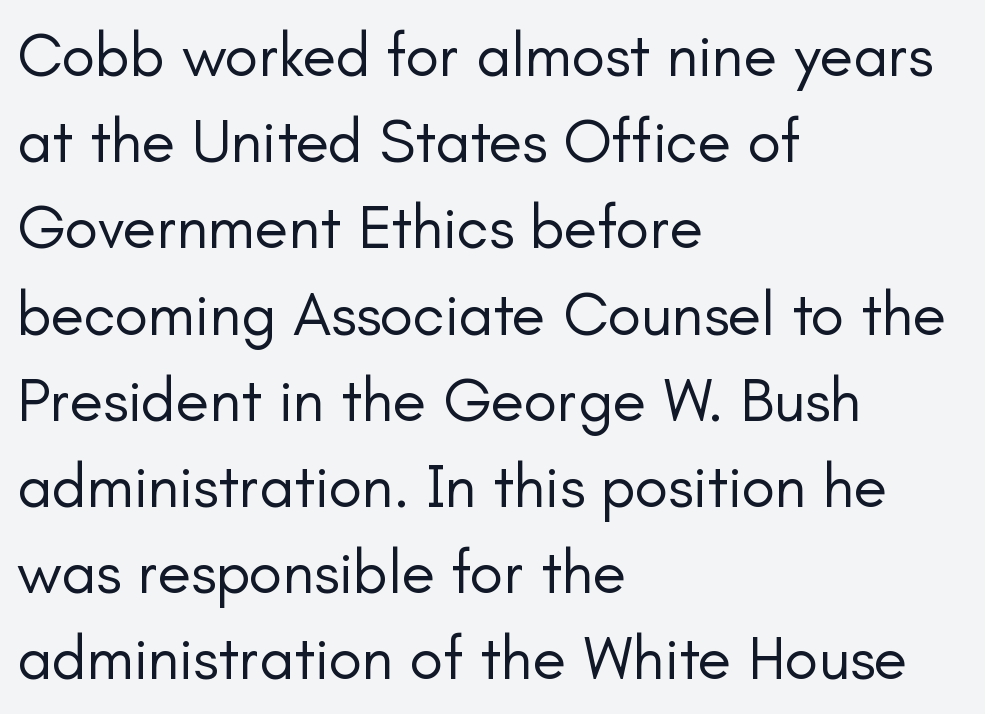
In terms of leading, this rendering sits right in the middle. The rendering keeps characters at their native spacing. The typesetter chose a ragged-right arrangement here. The rendering uses natural spacing where letterforms have individual widths.
